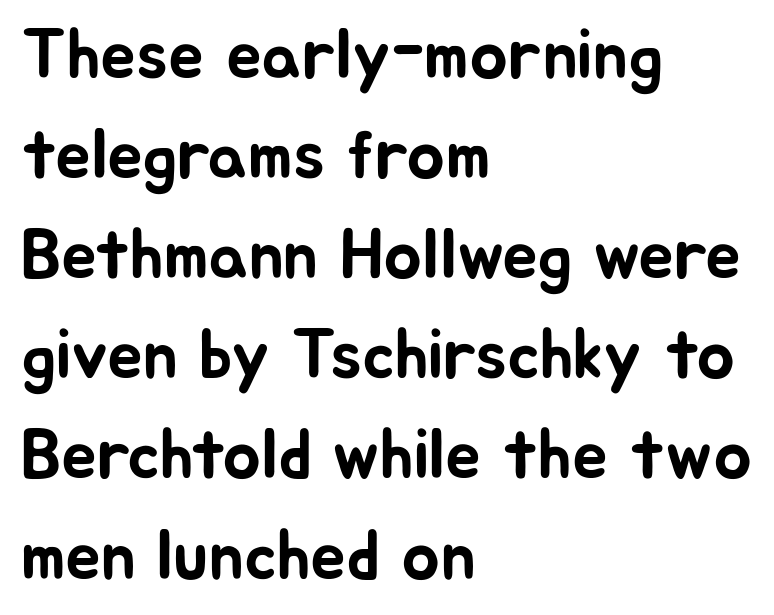
Q: Is the text italic (slanted)? A: No, it is upright.
Q: Is the typeface a serif or a sans-serif typeface? A: Sans-serif.
Q: Is the text underlined? A: No.
Q: How is the paragraph aligned? A: Left-aligned.
Q: Is the spacing between letters normal or unusually wide? A: Normal.
Q: Is the spacing between lines tight, normal or loose? A: Normal.
Q: Width (condensed, normal, or wide)? A: Normal.
Q: Stroke contrast? A: Low.
Q: x-height? A: Medium.
Q: Monospaced? A: No.
